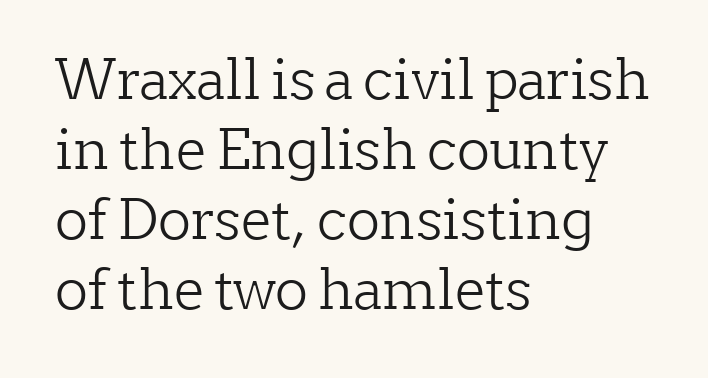
Q: Is the text bold? A: No.
Q: Is the text italic (slanted)? A: No, it is upright.
Q: Is the typeface a serif or a sans-serif typeface? A: Serif.
Q: Is the text underlined? A: No.
Q: How is the paragraph aligned? A: Left-aligned.
Q: Is the spacing between letters normal or unusually wide? A: Normal.
Q: Is the spacing between lines tight, normal or loose? A: Normal.
Q: Width (condensed, normal, or wide)? A: Normal.
Q: Stroke contrast? A: Low.
Q: x-height? A: Medium.
Q: Monospaced? A: No.
